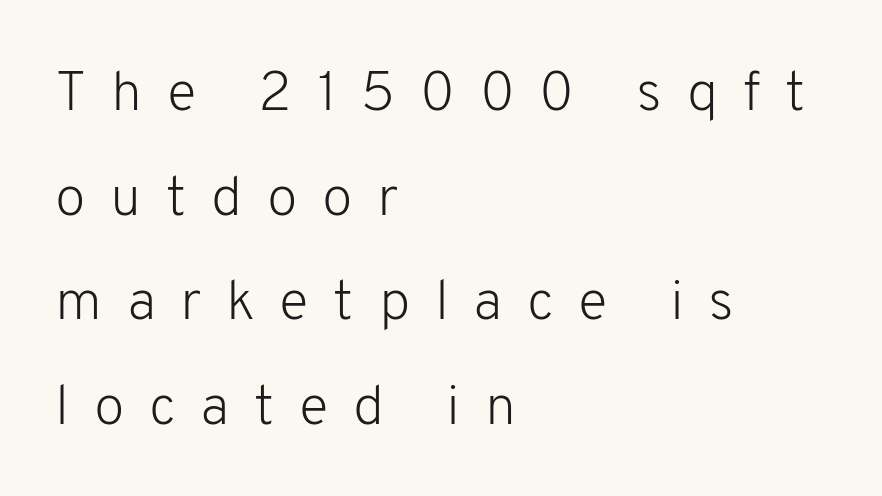
If you drew a ruler down the left edge, every line would touch it. This is the regular roman posture of the typeface. This sample has the flowing, uneven cadence of proportional lettering. A bare baseline throughout the passage. The horizontal fit of the characters is loose and conspicuously gappy. What kind of face is this? One without serifs — a sans.
